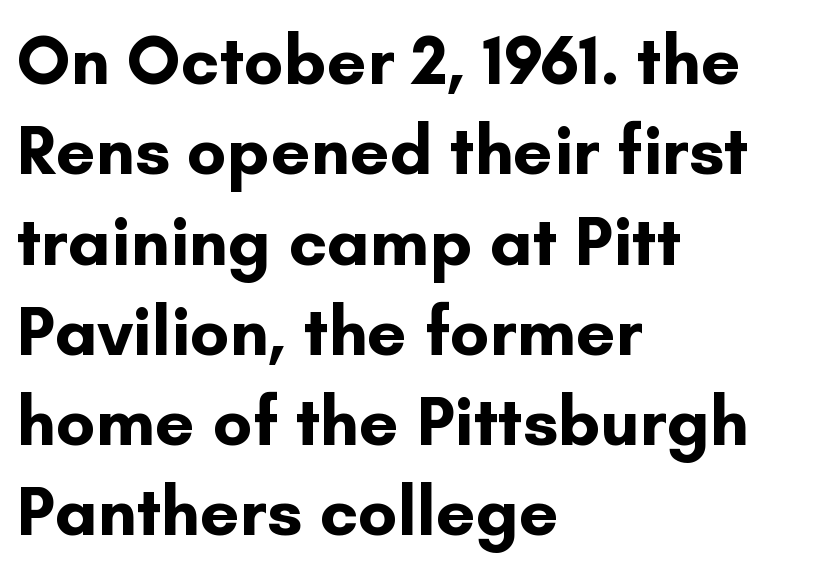
Compared with an ordinary text face, these strokes are far heavier — a full bold. Normally led — the rows are evenly, conventionally spaced. These lines are composed in type without serifs. Compared with typical body copy, the letter spacing here is the same.
